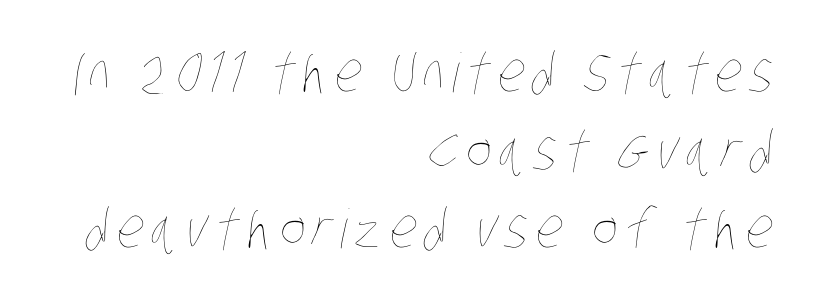
The image shows 54 px thin, condensed type; set right-aligned, normal line spacing (1.44x), not underlined; low stroke contrast and a large x-height.
